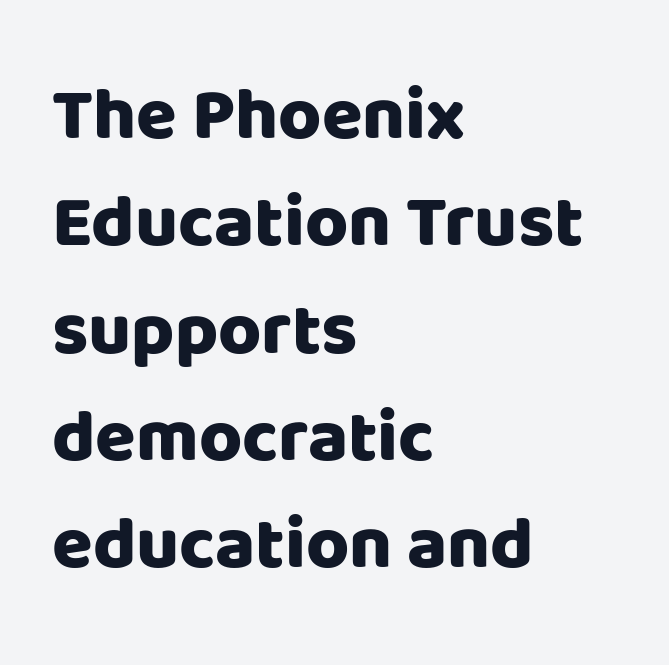
{"serif": "no", "italic": "no", "bold": "yes", "weight": "heavy", "width": "normal", "stroke_contrast": "low", "x_height": "large", "monospaced": "no", "underline": "no", "align": "left", "line_spacing": "normal", "line_spacing_ratio": 1.45, "letter_spacing": "normal", "letter_spacing_em": 0.0, "glyph_px": 74}
